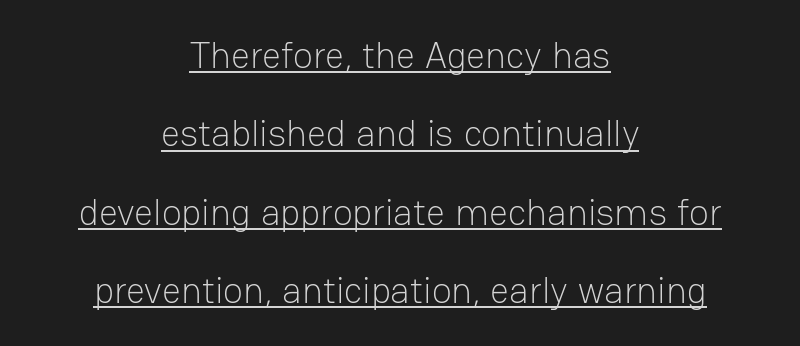
{"serif": "no", "italic": "no", "bold": "no", "weight": "light", "width": "normal", "stroke_contrast": "low", "x_height": "medium", "monospaced": "no", "underline": "yes", "align": "center", "line_spacing": "loose", "line_spacing_ratio": 2.12, "letter_spacing": "normal", "letter_spacing_em": 0.0, "glyph_px": 37}
